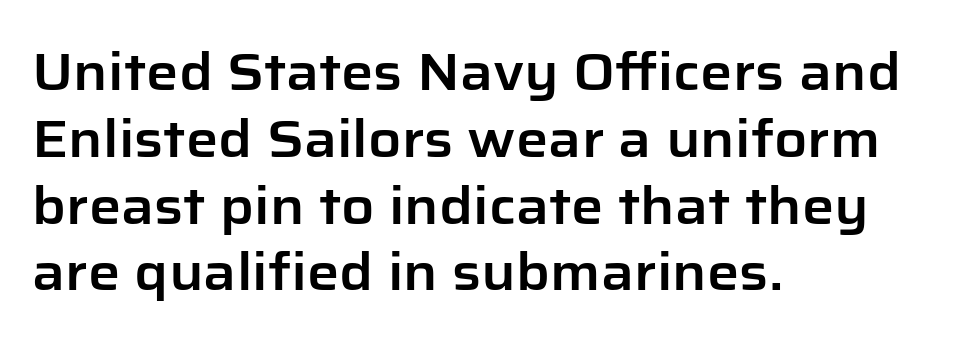
Rule under the text: the space is simply empty. The rendering uses natural spacing where letterforms have individual widths. These lines were composed using upright roman letters. Serifs: no, the terminals of the letterforms are clean. The lines sit at an ordinary, default distance from one another.
